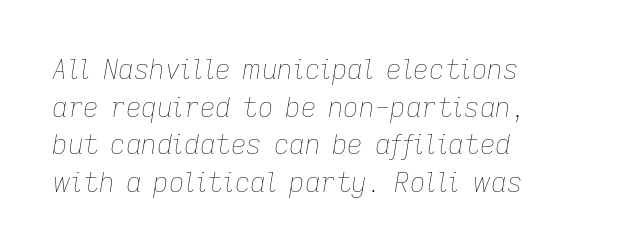
The image shows 27 px text type, italic (leaning right); set left-aligned, normal line spacing (1.39x), normal letter spacing, not underlined.
